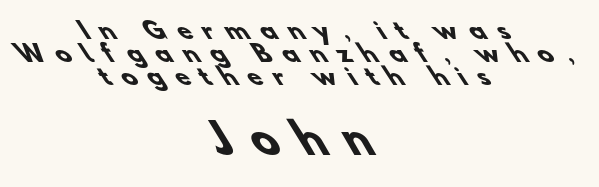
Q: Is the text bold? A: Yes.
Q: Is the typeface a serif or a sans-serif typeface? A: Sans-serif.
Q: Is the text underlined? A: No.
Q: How is the paragraph aligned? A: Centered.
Q: Is the spacing between letters normal or unusually wide? A: Unusually wide.
Q: Is the spacing between lines tight, normal or loose? A: Tight.
Q: Which block of text is set in a larger size, the first (top) or the second (bottom)? A: The second (bottom) one.
Q: Width (condensed, normal, or wide)? A: Normal.
Q: Stroke contrast? A: Low.
Q: x-height? A: Small.
Q: Monospaced? A: No.
